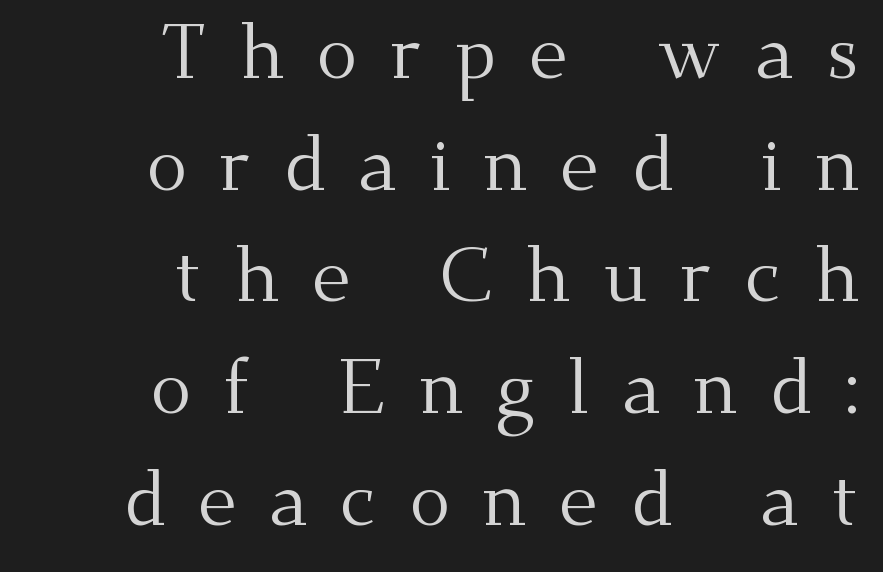
Words appear elongated and porous because spacing is wide. Quick note: interline space is typical. Glance below the letters and you will spot only blank space. The face used here is seriffed, in the tradition of book romans.
